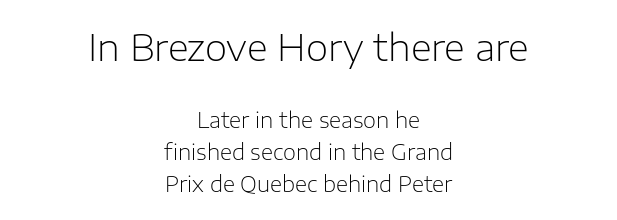
The image shows 36 px light sans-serif type, upright; set centered, normal line spacing (1.51x), normal letter spacing, not underlined; the first (top) block is 1.71x larger; low stroke contrast and a medium x-height.
